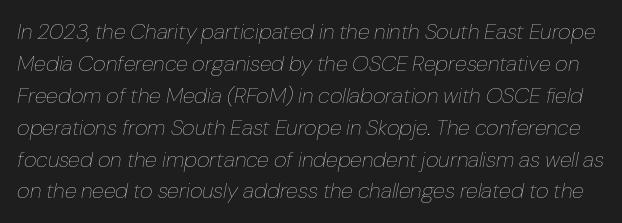
Q: Is the text bold? A: No.
Q: Is the text italic (slanted)? A: Yes, it leans right by about 10 degrees.
Q: Is the text underlined? A: No.
Q: Is the spacing between letters normal or unusually wide? A: Normal.
Q: Is the spacing between lines tight, normal or loose? A: Normal.
